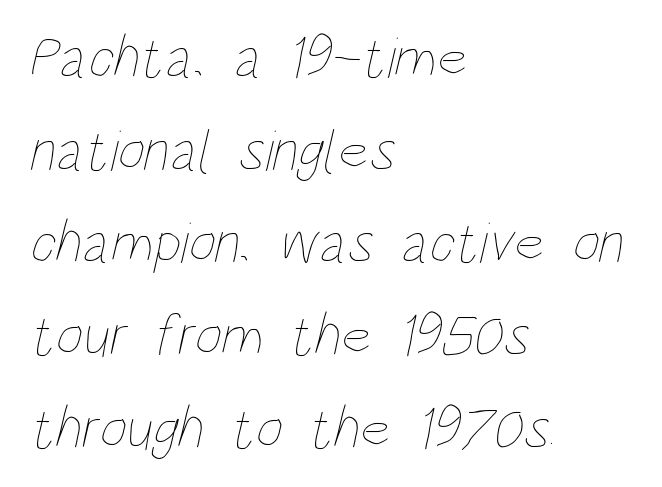
The image shows 59 px thin, condensed type; set left-aligned, normal line spacing (1.57x), normal letter spacing, not underlined; low stroke contrast and a large x-height.
